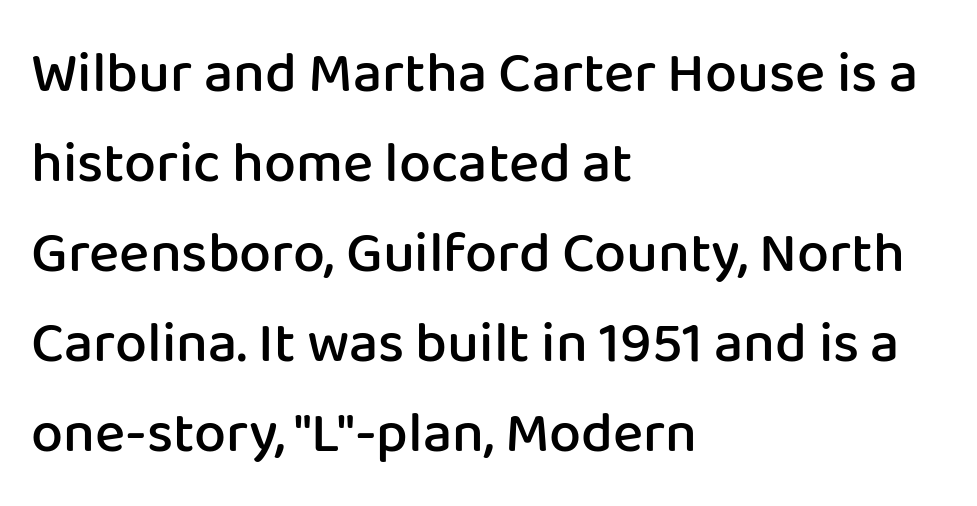
{"serif": "no", "italic": "no", "bold": "semi", "weight": "semibold", "width": "normal", "stroke_contrast": "low", "x_height": "medium", "monospaced": "no", "underline": "no", "align": "left", "line_spacing": "normal", "line_spacing_ratio": 1.58, "letter_spacing": "normal", "letter_spacing_em": 0.0, "glyph_px": 57}
